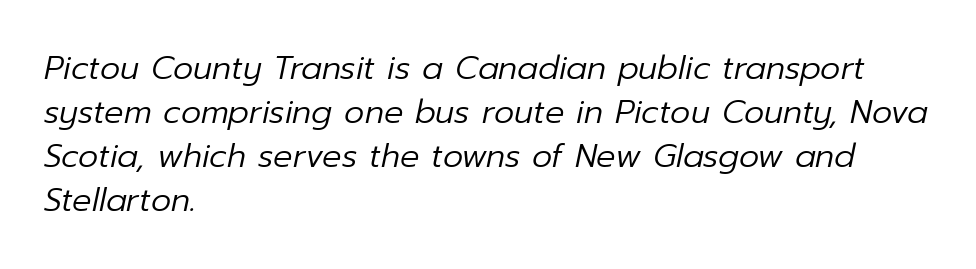
Look at the tracking — it's just the regular setting, nothing added. The rendering uses a moderate line-height, typical for paragraphs. The string is rendered with underlining switched off. No extra ink here — the face is not bold. Reading down the block, your eye returns to a fixed left position each line.
